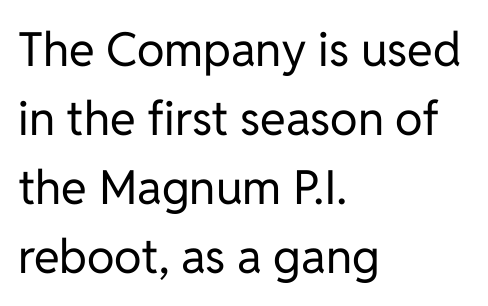
Leading: standard. Examine the stroke ends and you'll find no serifs. Spacing verdict: proportional, widths tailored to each character. Vertical strokes here are truly vertical. The lines are quadded left.
